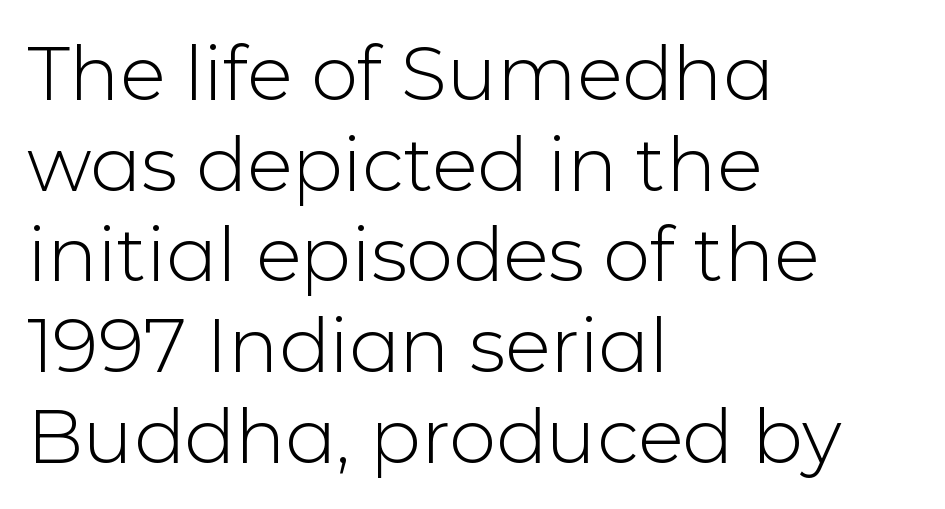
The image shows 75 px light sans-serif type, upright; set left-aligned, line spacing 1.21x, normal letter spacing, not underlined; low stroke contrast and a medium x-height.
